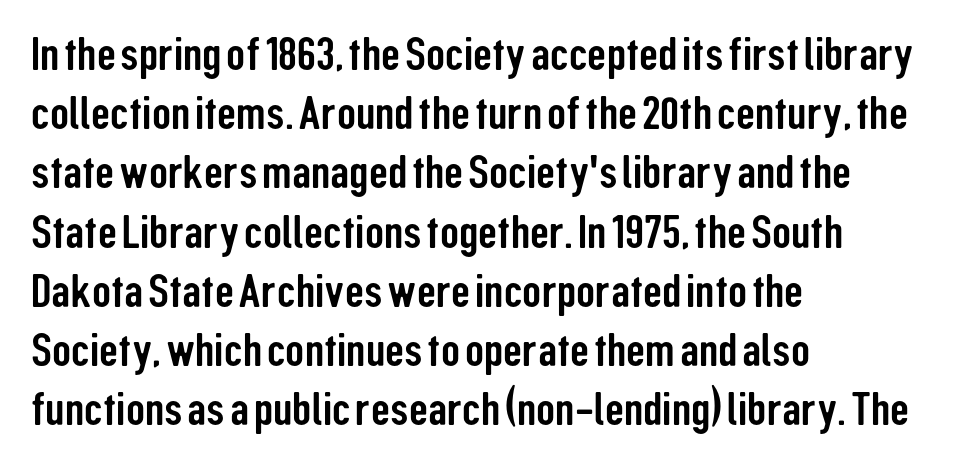
Students, note that the glyphs here touch the page at normal intervals. Here the designer chose a conventional face with non-uniform glyph widths. The face used here is a sans, in the tradition of grotesques and geometrics. When letters stand straight like this, we call the style roman or upright. Does the copy run flush right? No — it runs flush left.
